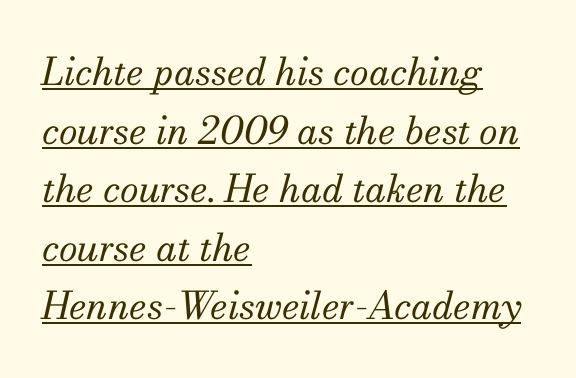
Q: Is the text bold? A: No.
Q: Is the text italic (slanted)? A: Yes, it leans right by about 13 degrees.
Q: Is the typeface a serif or a sans-serif typeface? A: Serif.
Q: Is the text underlined? A: Yes.
Q: How is the paragraph aligned? A: Left-aligned.
Q: Is the spacing between letters normal or unusually wide? A: Normal.
Q: Is the spacing between lines tight, normal or loose? A: Normal.
Q: Width (condensed, normal, or wide)? A: Normal.
Q: Stroke contrast? A: Medium.
Q: x-height? A: Small.
Q: Monospaced? A: No.
